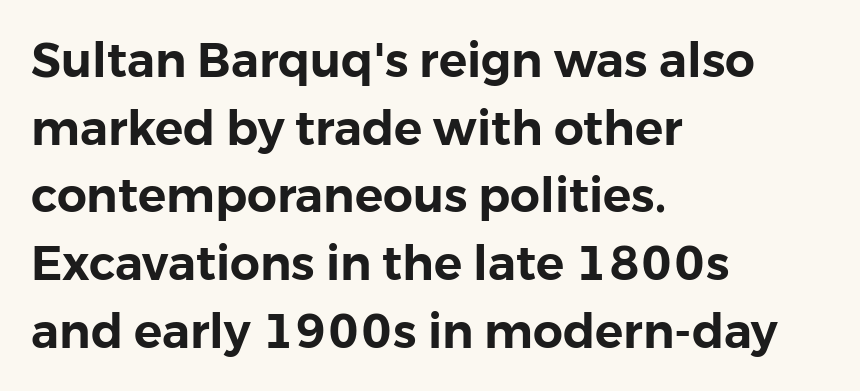
The image shows 47 px sans-serif type, upright; set left-aligned, normal line spacing (1.44x), normal letter spacing, not underlined; low stroke contrast and a medium x-height.
